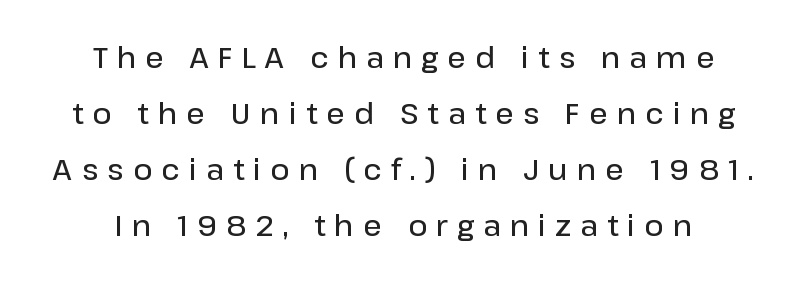
Q: Is the text bold? A: Semi-bold.
Q: Is the text italic (slanted)? A: No, it is upright.
Q: Is the typeface a serif or a sans-serif typeface? A: Sans-serif.
Q: Is the text underlined? A: No.
Q: How is the paragraph aligned? A: Centered.
Q: Is the spacing between letters normal or unusually wide? A: Unusually wide.
Q: Is the spacing between lines tight, normal or loose? A: Loose.
Q: Width (condensed, normal, or wide)? A: Normal.
Q: Stroke contrast? A: Low.
Q: x-height? A: Medium.
Q: Monospaced? A: No.
